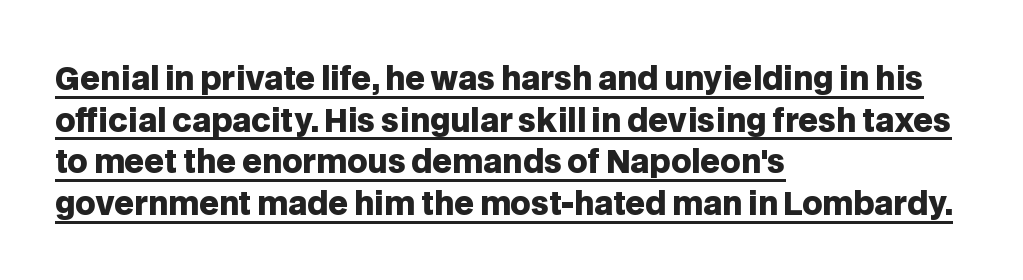
{"serif": "no", "italic": "no", "bold": "yes", "weight": "heavy", "width": "normal", "stroke_contrast": "low", "x_height": "large", "monospaced": "no", "underline": "yes", "align": "left", "line_spacing": "normal", "line_spacing_ratio": 1.34, "letter_spacing": "normal", "letter_spacing_em": 0.0, "glyph_px": 31}
